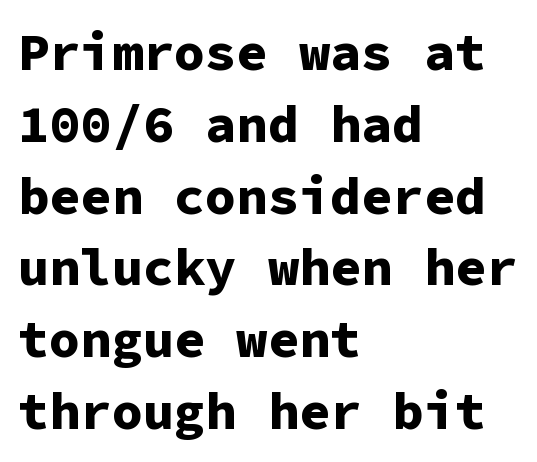
Q: Is the text bold? A: Yes.
Q: Is the text italic (slanted)? A: No, it is upright.
Q: Is the typeface a serif or a sans-serif typeface? A: Sans-serif.
Q: Is the text underlined? A: No.
Q: How is the paragraph aligned? A: Left-aligned.
Q: Is the spacing between letters normal or unusually wide? A: Normal.
Q: Is the spacing between lines tight, normal or loose? A: Normal.
Q: Width (condensed, normal, or wide)? A: Normal.
Q: Stroke contrast? A: Low.
Q: x-height? A: Medium.
Q: Monospaced? A: Yes.
